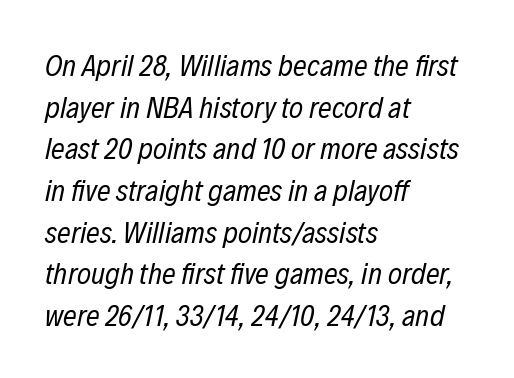
{"italic": "yes", "lean": "right", "slant_degrees": 12, "bold": "no", "weight": "regular", "width": "condensed", "stroke_contrast": "low", "x_height": "medium", "monospaced": "no", "underline": "no", "align": "left", "line_spacing": "normal", "line_spacing_ratio": 1.39, "letter_spacing": "normal", "letter_spacing_em": 0.0, "glyph_px": 30}
